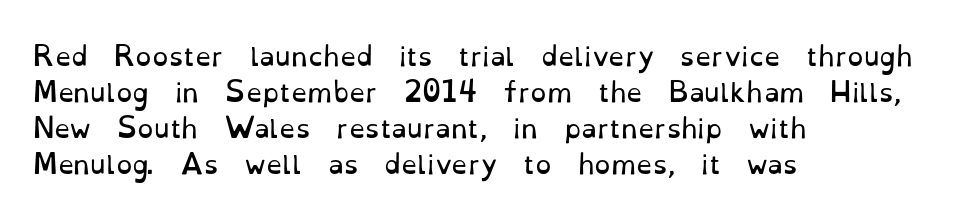
The image shows 26 px text type, upright; set left-aligned, normal line spacing (1.39x), normal letter spacing, not underlined.
